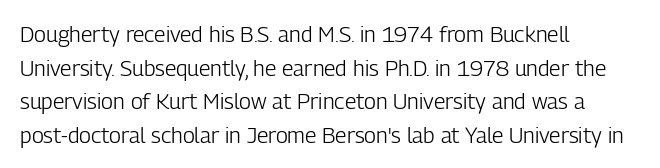
The image shows 22 px text type, upright; set left-aligned, normal line spacing (1.53x), normal letter spacing, not underlined.
